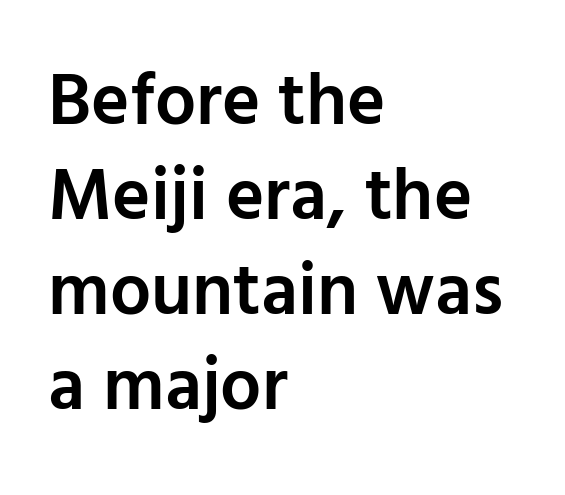
The image shows 73 px semibold sans-serif type, upright; set left-aligned, normal line spacing (1.3x), normal letter spacing, not underlined; low stroke contrast and a medium x-height.
